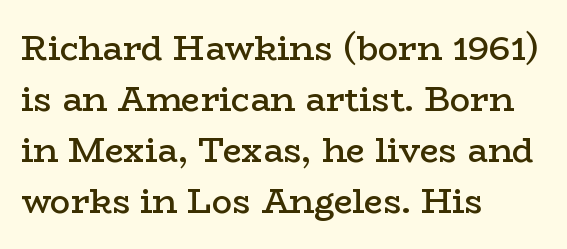
{"serif": "yes", "italic": "no", "bold": "semi", "weight": "semibold", "width": "wide", "stroke_contrast": "low", "x_height": "medium", "monospaced": "no", "underline": "no", "align": "left", "line_spacing": "normal", "line_spacing_ratio": 1.5, "letter_spacing": "normal", "letter_spacing_em": 0.0, "glyph_px": 34}
